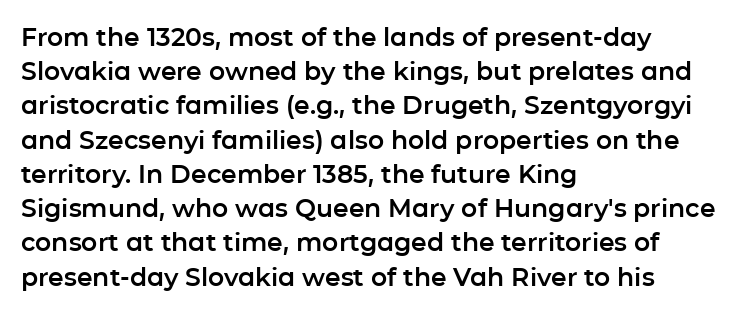
The image shows 25 px text type, upright; set left-aligned, normal line spacing (1.37x), normal letter spacing, not underlined.
